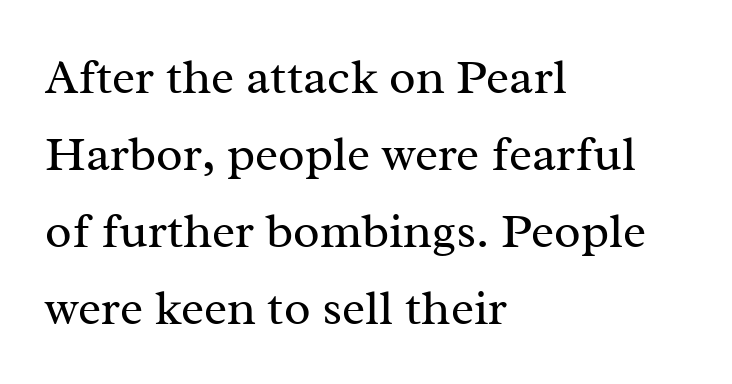
The passage shown is typed in a proportional face where columns would drift. Layout note: lines flush left. You can tell from the footed stems that serif type was used. This is roman type, the default non-slanted kind.
